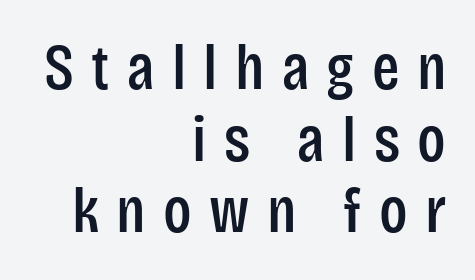
Look at the bottom of the vertical strokes: they stop flat, with no serifs. In CSS terms this would be text-align: right. The type is letterspaced generously, with wide tracking. The rendering uses a small line-height, squeezing the rows.
